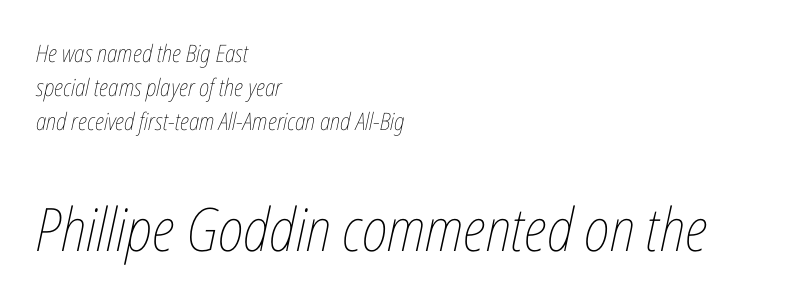
{"italic": "yes", "lean": "right", "slant_degrees": 12, "bold": "no", "weight": "thin", "width": "condensed", "stroke_contrast": "low", "x_height": "medium", "monospaced": "no", "underline": "no", "align": "left", "line_spacing": "normal", "line_spacing_ratio": 1.42, "letter_spacing": "normal", "letter_spacing_em": 0.0, "larger_block": "second", "size_ratio": 2.5, "glyph_px": 60}
